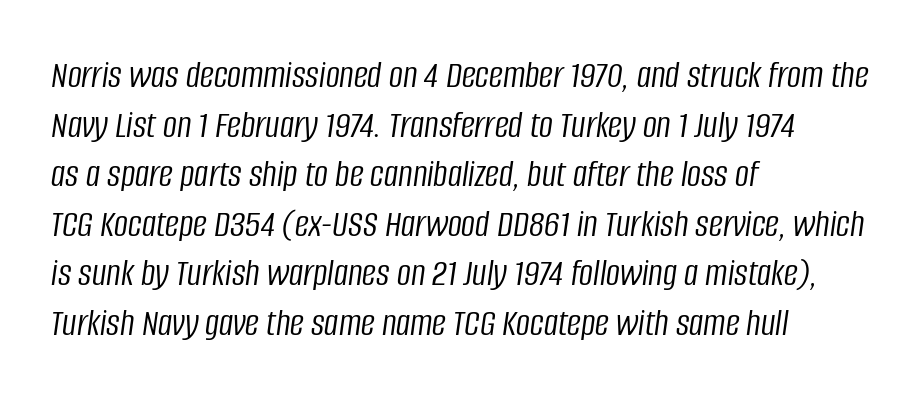
{"italic": "yes", "lean": "right", "slant_degrees": 8, "bold": "no", "weight": "light", "width": "condensed", "stroke_contrast": "low", "x_height": "large", "monospaced": "no", "underline": "no", "align": "left", "line_spacing": "normal", "line_spacing_ratio": 1.27, "letter_spacing": "normal", "letter_spacing_em": 0.0, "glyph_px": 39}
